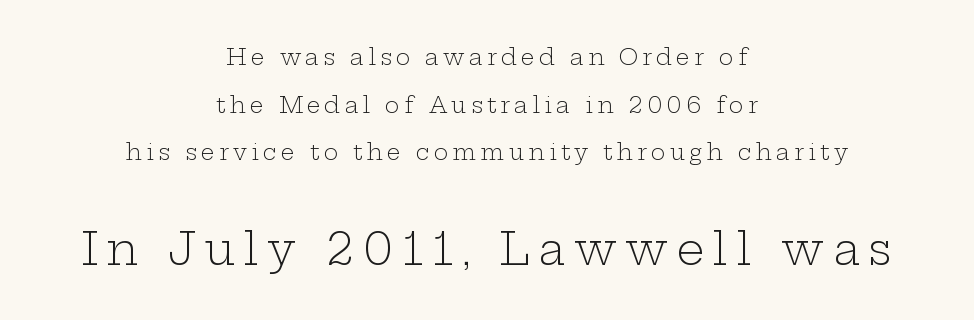
The text was rendered using a seriffed face with decorative stroke endings. Descenders hang freely into open space. Successive baselines arrive slowly, with a big drop between each. No heavy texture on the line: the type isn't bold.
